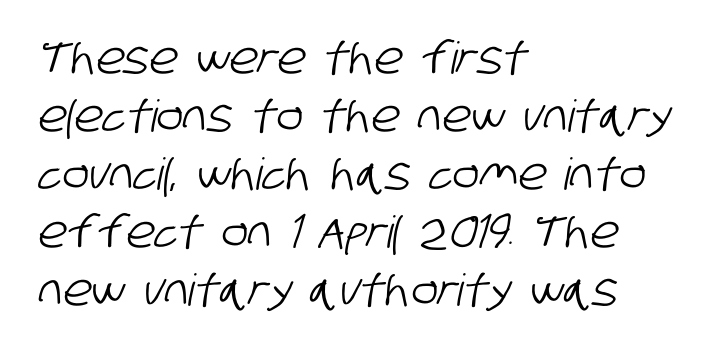
Q: Is the typeface a serif or a sans-serif typeface? A: Sans-serif.
Q: Is the text underlined? A: No.
Q: How is the paragraph aligned? A: Left-aligned.
Q: Is the spacing between letters normal or unusually wide? A: Normal.
Q: Is the spacing between lines tight, normal or loose? A: Normal.
Q: Width (condensed, normal, or wide)? A: Condensed.
Q: Stroke contrast? A: Low.
Q: x-height? A: Large.
Q: Monospaced? A: No.
